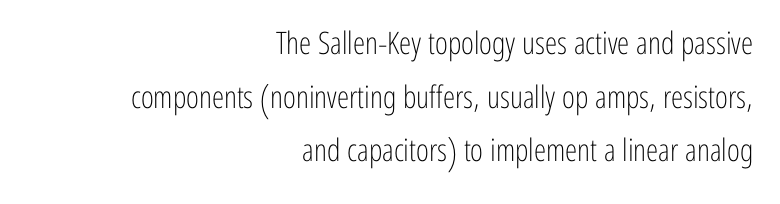
Q: Is the text bold? A: No.
Q: Is the text italic (slanted)? A: No, it is upright.
Q: Is the typeface a serif or a sans-serif typeface? A: Sans-serif.
Q: Is the text underlined? A: No.
Q: How is the paragraph aligned? A: Right-aligned.
Q: Is the spacing between letters normal or unusually wide? A: Normal.
Q: Width (condensed, normal, or wide)? A: Condensed.
Q: Stroke contrast? A: Low.
Q: x-height? A: Medium.
Q: Monospaced? A: No.
